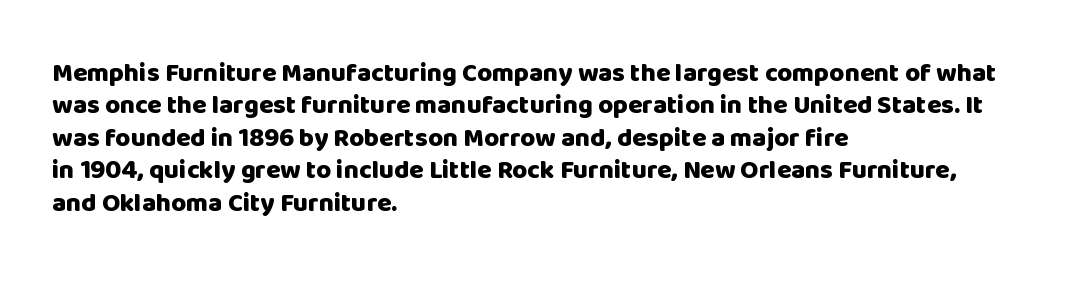
Q: Is the text bold? A: Yes.
Q: Is the text italic (slanted)? A: No, it is upright.
Q: Is the text underlined? A: No.
Q: How is the paragraph aligned? A: Left-aligned.
Q: Is the spacing between letters normal or unusually wide? A: Normal.
Q: Is the spacing between lines tight, normal or loose? A: Normal.
